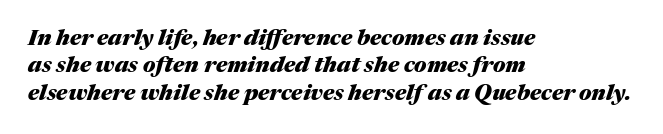
{"italic": "yes", "lean": "right", "slant_degrees": 17, "bold": "yes", "underline": "no", "align": "left", "line_spacing": "normal", "line_spacing_ratio": 1.25, "letter_spacing": "normal", "letter_spacing_em": 0.0, "glyph_px": 22}
